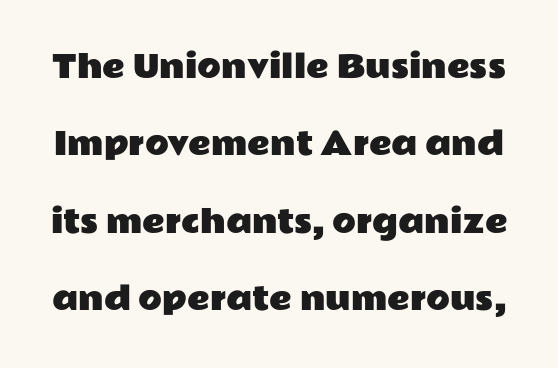
{"serif": "no", "italic": "no", "width": "wide", "stroke_contrast": "low", "x_height": "medium", "monospaced": "no", "underline": "no", "line_spacing": "loose", "line_spacing_ratio": 2.5, "letter_spacing": "normal", "letter_spacing_em": 0.0, "glyph_px": 31}
